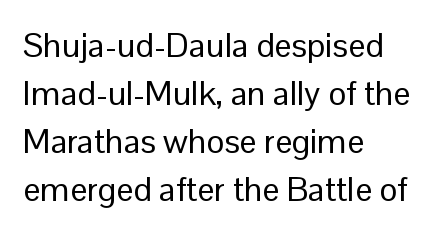
The image shows 34 px regular-weight sans-serif type, upright; set left-aligned, normal line spacing (1.41x), normal letter spacing, not underlined; low stroke contrast and a medium x-height.
